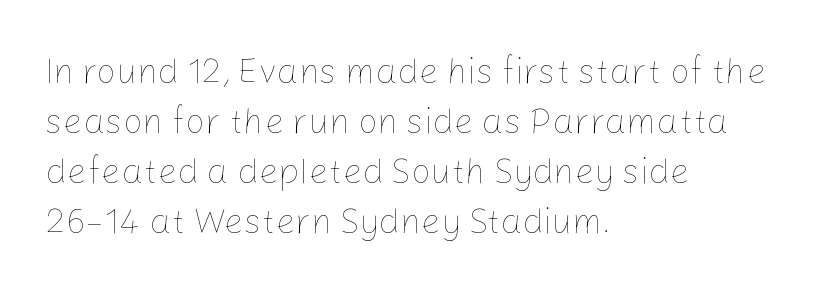
{"italic": "no", "bold": "no", "weight": "thin", "width": "normal", "stroke_contrast": "low", "x_height": "medium", "monospaced": "no", "underline": "no", "align": "left", "line_spacing": "normal", "line_spacing_ratio": 1.43, "letter_spacing": "normal", "letter_spacing_em": 0.0, "glyph_px": 35}
